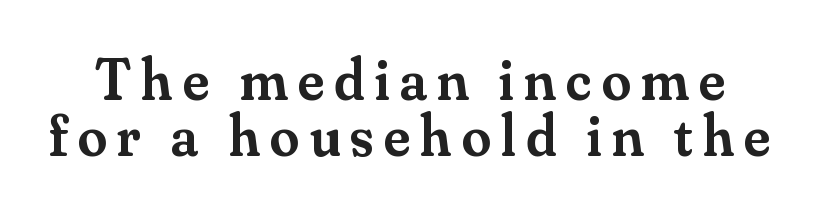
The image shows 59 px semibold serif type, upright; set tight line spacing (0.95x), not underlined; medium stroke contrast and a small x-height.
